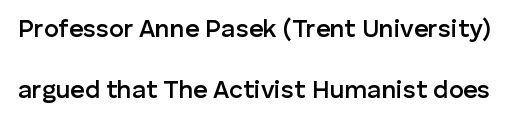
Q: Is the text bold? A: Semi-bold.
Q: Is the text italic (slanted)? A: No, it is upright.
Q: Is the text underlined? A: No.
Q: Is the spacing between letters normal or unusually wide? A: Normal.
Q: Is the spacing between lines tight, normal or loose? A: Loose.
